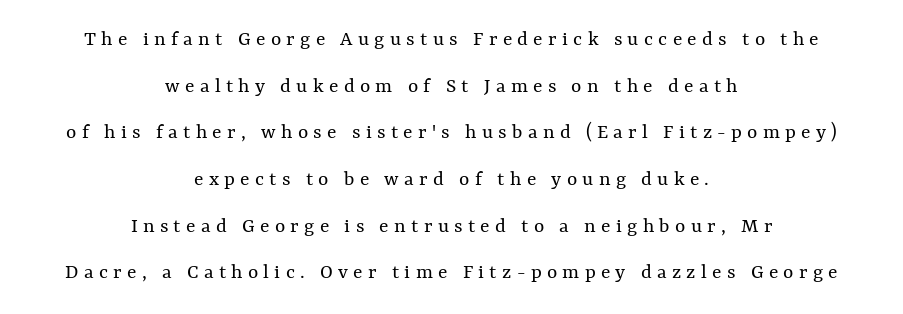
Q: Is the text bold? A: No.
Q: Is the text italic (slanted)? A: No, it is upright.
Q: Is the text underlined? A: No.
Q: How is the paragraph aligned? A: Centered.
Q: Is the spacing between letters normal or unusually wide? A: Unusually wide.
Q: Is the spacing between lines tight, normal or loose? A: Loose.
